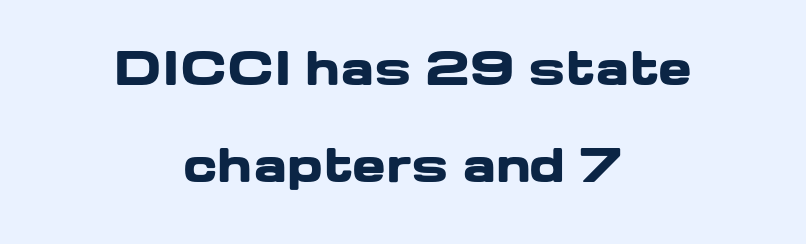
Spacing between characters is what you'd get straight out of the box. Line spacing here is loose. The letters advance in unequal steps, a hallmark of proportional type. The gap between lines stays unmarked. Tall strokes in this sample are plumb rather than angled. The compositor balanced each line on the midline.
